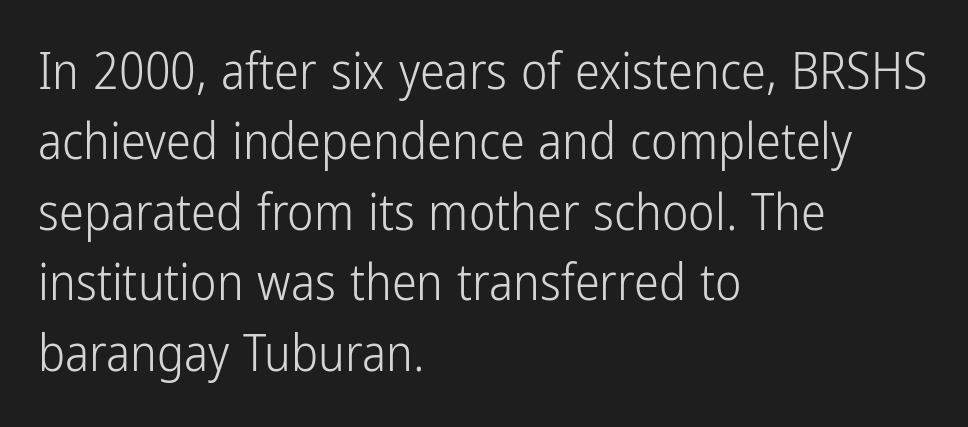
Q: Is the text bold? A: No.
Q: Is the text italic (slanted)? A: No, it is upright.
Q: Is the typeface a serif or a sans-serif typeface? A: Sans-serif.
Q: Is the text underlined? A: No.
Q: How is the paragraph aligned? A: Left-aligned.
Q: Is the spacing between letters normal or unusually wide? A: Normal.
Q: Is the spacing between lines tight, normal or loose? A: Normal.
Q: Width (condensed, normal, or wide)? A: Condensed.
Q: Stroke contrast? A: Low.
Q: x-height? A: Medium.
Q: Monospaced? A: No.
